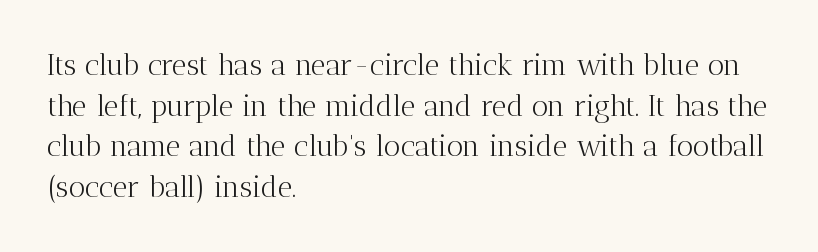
{"serif": "yes", "italic": "no", "bold": "no", "weight": "light", "width": "normal", "stroke_contrast": "medium", "x_height": "medium", "monospaced": "no", "underline": "no", "align": "left", "line_spacing": "normal", "line_spacing_ratio": 1.4, "letter_spacing": "normal", "letter_spacing_em": 0.0, "glyph_px": 29}
